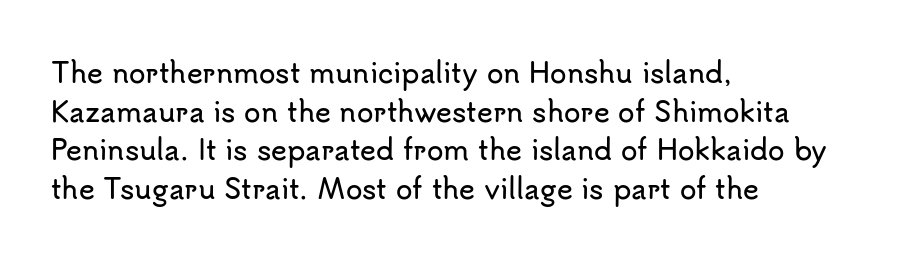
Tracking value appears to be zero — textbook default spacing. The font's upright variant was chosen for this text. Alignment: flush left. Rows of type keep a routine distance in the vertical direction. This rendering features lettering with no underline.
